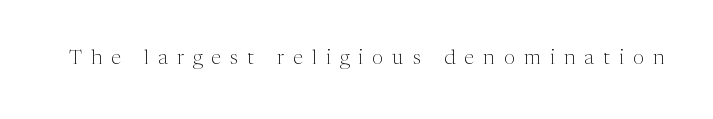
The image shows 20 px text type, upright; set unusually wide letter spacing (+0.47 em), not underlined.
